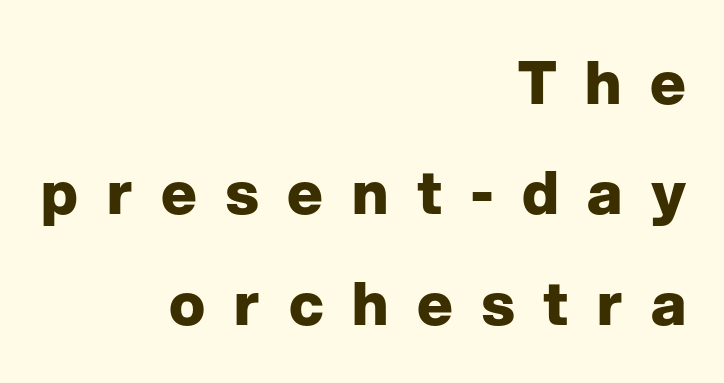
Varying glyph widths throughout — classic text-font behaviour. This is roman type, the default non-slanted kind. The line texture is sparse and dotted thanks to wide tracking. The paragraph has a hard right edge and a soft left edge. The zone under the glyphs is completely vacant.
